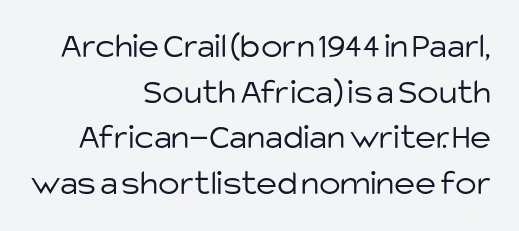
The font is comparable to plain body text, perhaps lighter. The lines sit at an ordinary, default distance from one another. Stroke terminals: plain, sans-serif. Layout note: lines flush right. Descenders hang freely into open space. The face used here is rendered with its standard letterfit.
